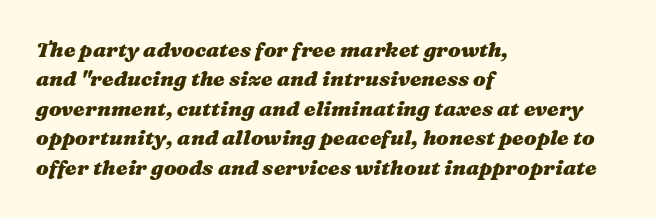
The image shows 21 px bold type, italic (leaning right); set left-aligned, normal line spacing (1.4x), normal letter spacing, not underlined.
